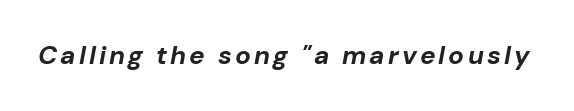
Strokes here are thick enough to call this a true bold. Descenders are the only things crossing below the line. Is the type slanted? Yes — the strokes lean at a clear angle.
